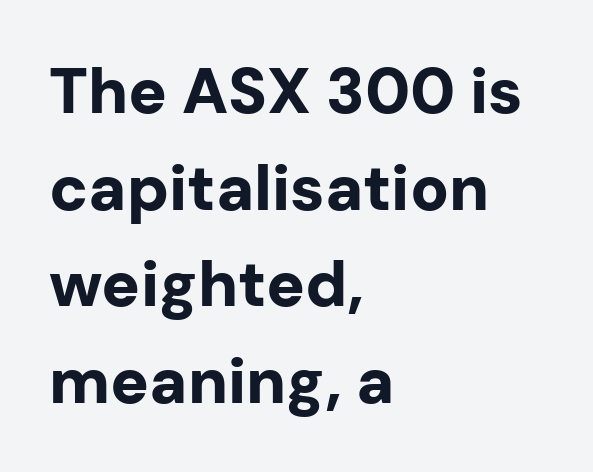
Q: Is the text bold? A: Yes.
Q: Is the text italic (slanted)? A: No, it is upright.
Q: Is the typeface a serif or a sans-serif typeface? A: Sans-serif.
Q: Is the text underlined? A: No.
Q: How is the paragraph aligned? A: Left-aligned.
Q: Is the spacing between letters normal or unusually wide? A: Normal.
Q: Is the spacing between lines tight, normal or loose? A: Normal.
Q: Width (condensed, normal, or wide)? A: Normal.
Q: Stroke contrast? A: Low.
Q: x-height? A: Medium.
Q: Monospaced? A: No.
